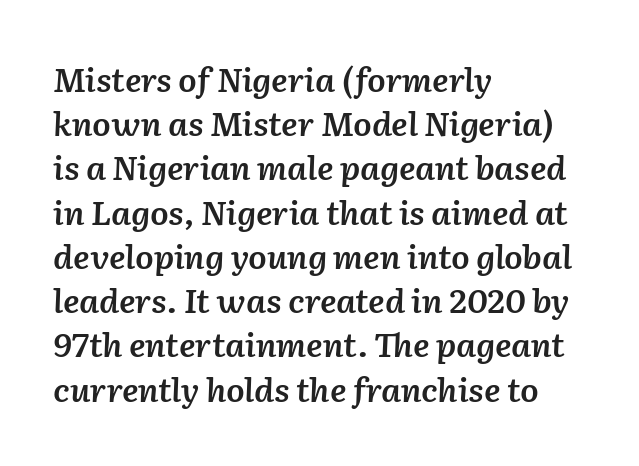
This block has exactly the height ordinary leading produces. These lines carry some extra weight — a demibold, not a full bold. Character widths vary here, with narrow letters taking less room than wide ones. Alignment: flush left. Standard letterfit; no display-style spreading of the glyphs.
